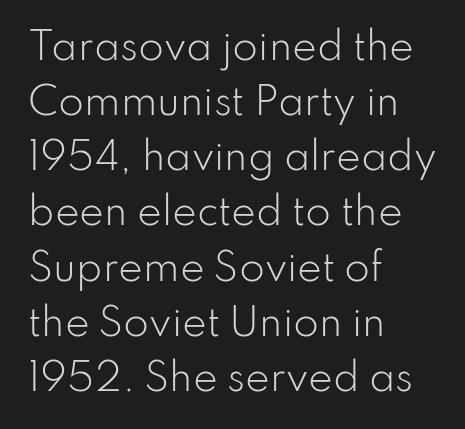
Q: Is the text bold? A: No.
Q: Is the text italic (slanted)? A: No, it is upright.
Q: Is the typeface a serif or a sans-serif typeface? A: Sans-serif.
Q: Is the text underlined? A: No.
Q: How is the paragraph aligned? A: Left-aligned.
Q: Is the spacing between letters normal or unusually wide? A: Normal.
Q: Is the spacing between lines tight, normal or loose? A: Normal.
Q: Width (condensed, normal, or wide)? A: Normal.
Q: Stroke contrast? A: Low.
Q: x-height? A: Small.
Q: Monospaced? A: No.
